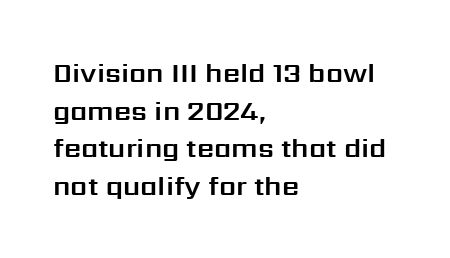
{"italic": "no", "underline": "no", "align": "left", "line_spacing": "normal", "line_spacing_ratio": 1.39, "letter_spacing": "normal", "letter_spacing_em": 0.0, "glyph_px": 27}
